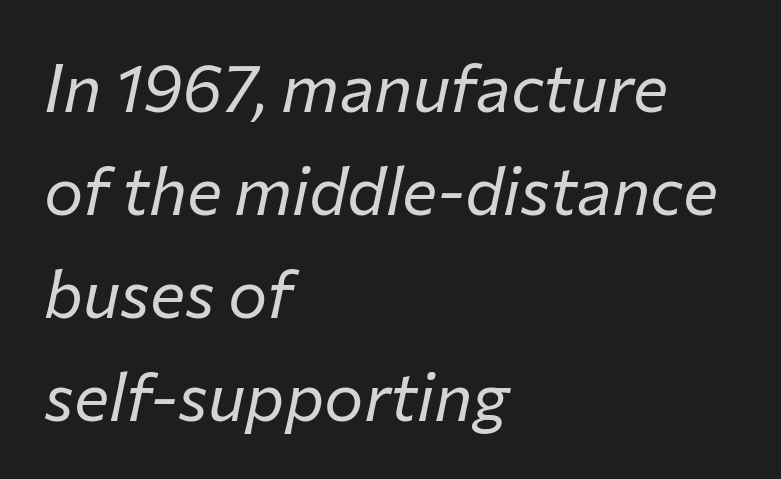
{"italic": "yes", "lean": "right", "slant_degrees": 12, "bold": "no", "weight": "regular", "width": "normal", "stroke_contrast": "low", "x_height": "medium", "monospaced": "no", "underline": "no", "align": "left", "line_spacing": "normal", "line_spacing_ratio": 1.56, "letter_spacing": "normal", "letter_spacing_em": 0.0, "glyph_px": 66}
